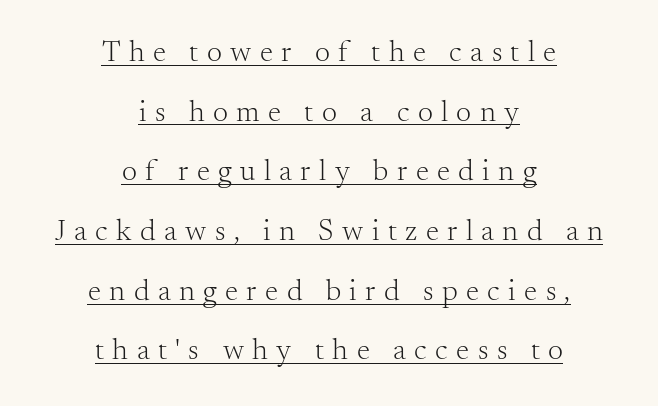
The setting favours the middle, as headings and verse often do. What stands out about the letter spacing? Its width — letters are far apart. Note: serifs present on the glyphs. Underline: present. Notice how the stems are strictly vertical — no italics here. The strokes are not fattened; the text isn't bold.
